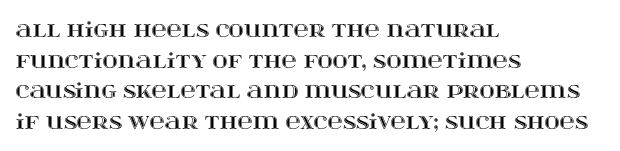
Q: Is the text italic (slanted)? A: No, it is upright.
Q: Is the text underlined? A: No.
Q: How is the paragraph aligned? A: Left-aligned.
Q: Is the spacing between letters normal or unusually wide? A: Normal.
Q: Is the spacing between lines tight, normal or loose? A: Normal.
